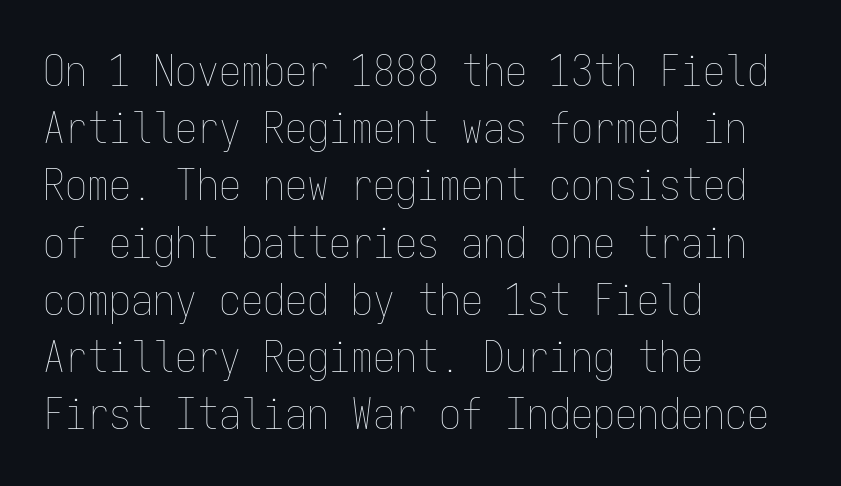
Is this a fixed-width face? Yes — each glyph sits in an identical cell. Is the stroke heavy? The answer is a plain regular-or-lighter. The ragged edge is on the right, which tells us the setting is flush left. The rows are spaced the way most documents space them. The specimen reads as upright at a glance. Look at the tracking — it's just the regular setting, nothing added.
